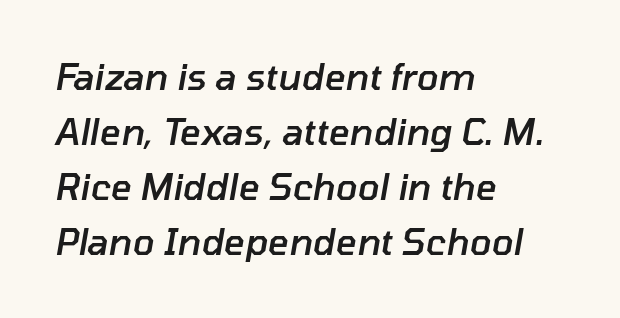
The rendering keeps characters at their native spacing. When letters slant like this, we call the style italic. Typographic density is moderately raised because the face is semibold. Rows of type keep a routine distance in the vertical direction. The space directly below the letters is spotless. This rendering uses left alignment, leaving the right contour irregular.
